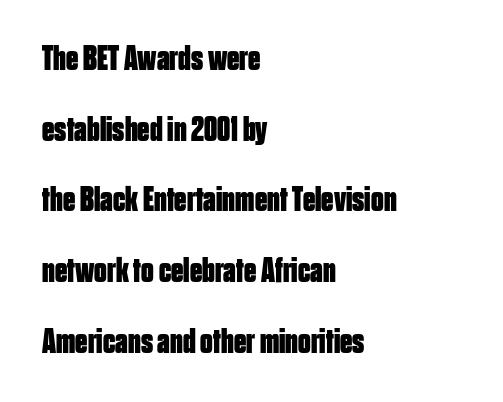
The designer went with a sans here, leaving each stem footless. Quick note: underline off. Ordinary non-slanted type is in use. These lines stand farther apart than default settings would place them. Leftover space on each line is placed entirely after the last word. Heavy, bold letterforms.
